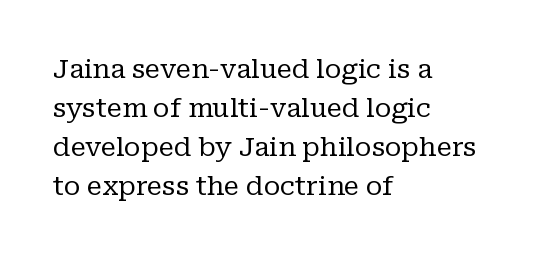
{"italic": "no", "bold": "no", "underline": "no", "align": "left", "line_spacing": "normal", "line_spacing_ratio": 1.5, "letter_spacing": "normal", "letter_spacing_em": 0.0, "glyph_px": 26}
